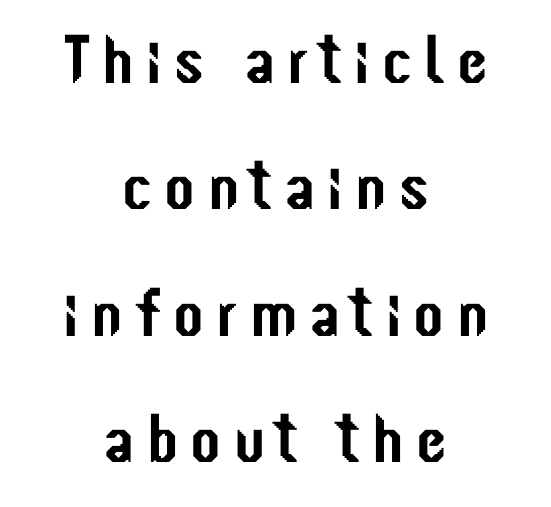
{"serif": "no", "italic": "no", "width": "condensed", "stroke_contrast": "low", "x_height": "medium", "monospaced": "no", "underline": "no", "align": "center", "line_spacing_ratio": 1.83, "glyph_px": 69}
